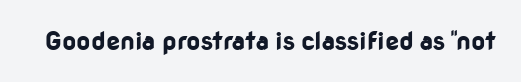
{"italic": "no", "bold": "yes", "underline": "no", "letter_spacing": "normal", "letter_spacing_em": 0.0, "glyph_px": 25}
